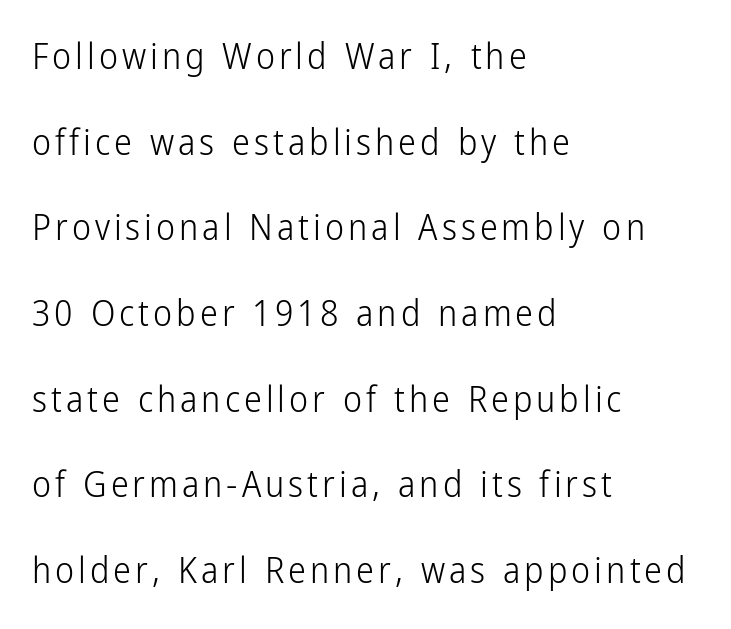
Is the type heavy? It reads as light-to-regular instead. Underlining? Definitely not there. Does the type have serifs? No, each stem ends abruptly. Do the characters align in a grid? No, the font is proportional.
